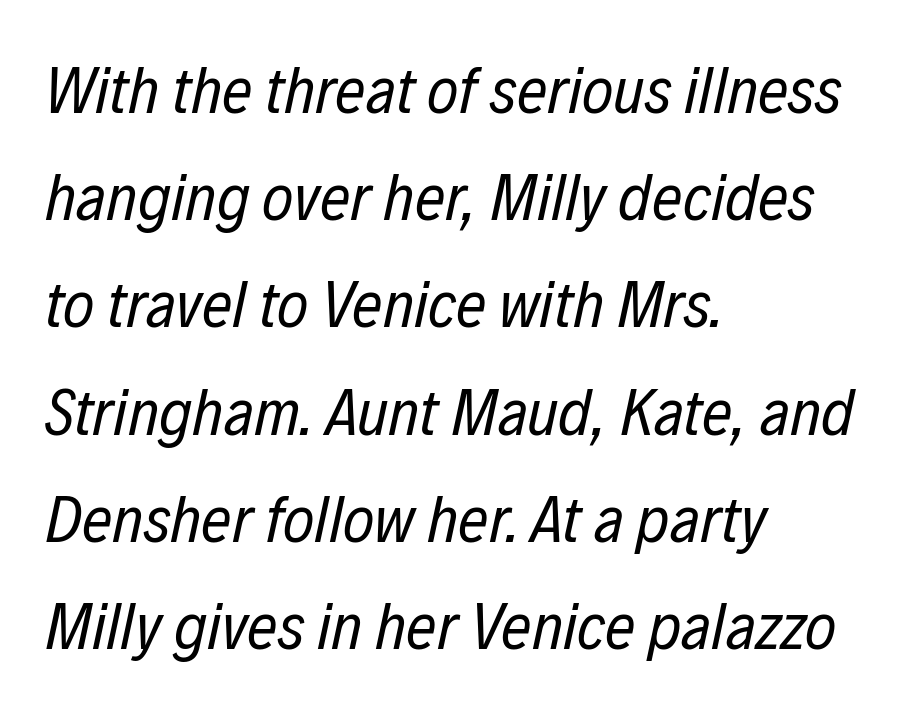
Q: Is the text bold? A: No.
Q: Is the text italic (slanted)? A: Yes, it leans right by about 12 degrees.
Q: Is the text underlined? A: No.
Q: How is the paragraph aligned? A: Left-aligned.
Q: Is the spacing between letters normal or unusually wide? A: Normal.
Q: Is the spacing between lines tight, normal or loose? A: Normal.
Q: Width (condensed, normal, or wide)? A: Condensed.
Q: Stroke contrast? A: Low.
Q: x-height? A: Medium.
Q: Monospaced? A: No.
